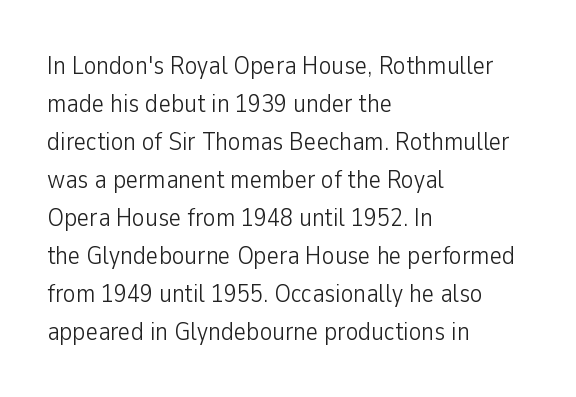
Q: Is the text bold? A: No.
Q: Is the text italic (slanted)? A: No, it is upright.
Q: Is the text underlined? A: No.
Q: How is the paragraph aligned? A: Left-aligned.
Q: Is the spacing between letters normal or unusually wide? A: Normal.
Q: Is the spacing between lines tight, normal or loose? A: Normal.
